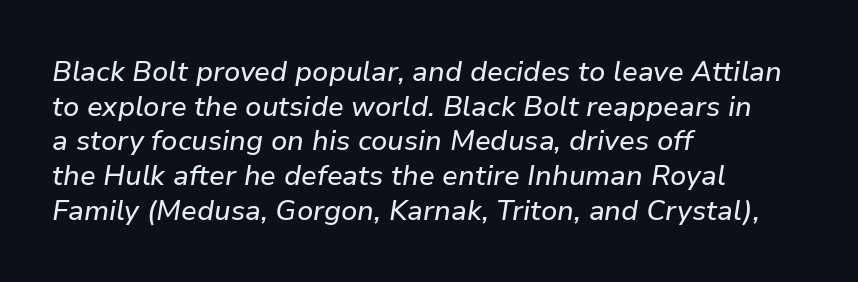
Q: Is the text italic (slanted)? A: Yes, it leans right by about 9 degrees.
Q: Is the text underlined? A: No.
Q: How is the paragraph aligned? A: Left-aligned.
Q: Is the spacing between letters normal or unusually wide? A: Normal.
Q: Width (condensed, normal, or wide)? A: Normal.
Q: Stroke contrast? A: Low.
Q: x-height? A: Medium.
Q: Monospaced? A: No.
